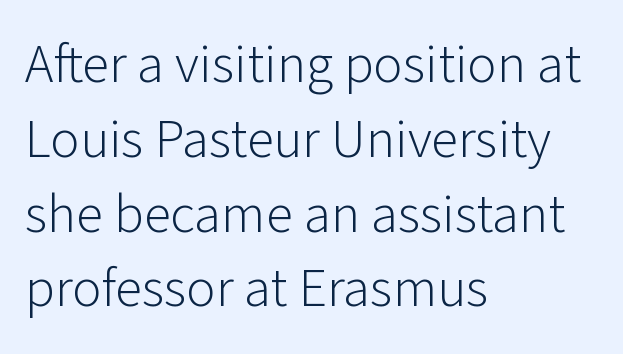
The image shows 55 px light sans-serif type, upright; set left-aligned, normal line spacing (1.36x), normal letter spacing, not underlined; low stroke contrast and a medium x-height.
